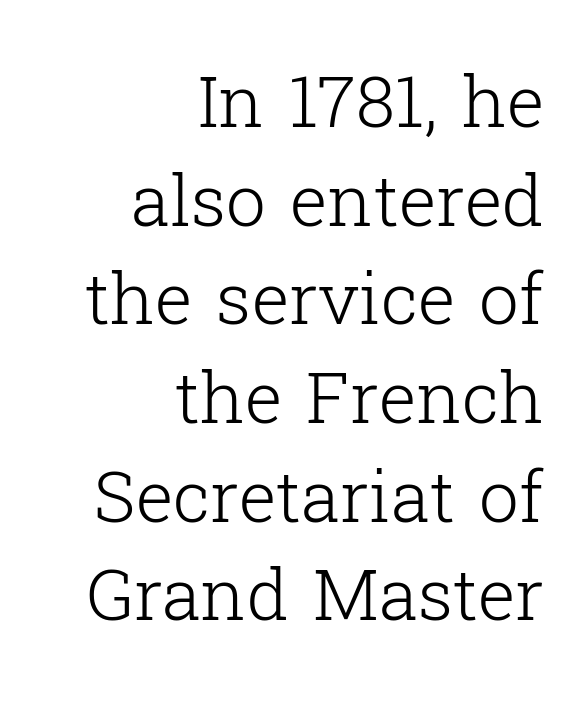
Right-aligned paragraph, ragged on the left. Every character sits straight up, as roman type does. The designer left line spacing at the default. Glance below the letters and you will spot only blank space. Examine the stroke ends and you'll spot serifs.
